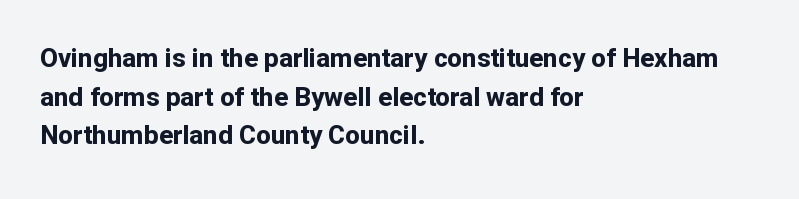
Q: Is the text bold? A: Yes.
Q: Is the text italic (slanted)? A: No, it is upright.
Q: Is the text underlined? A: No.
Q: How is the paragraph aligned? A: Left-aligned.
Q: Is the spacing between letters normal or unusually wide? A: Normal.
Q: Is the spacing between lines tight, normal or loose? A: Normal.
